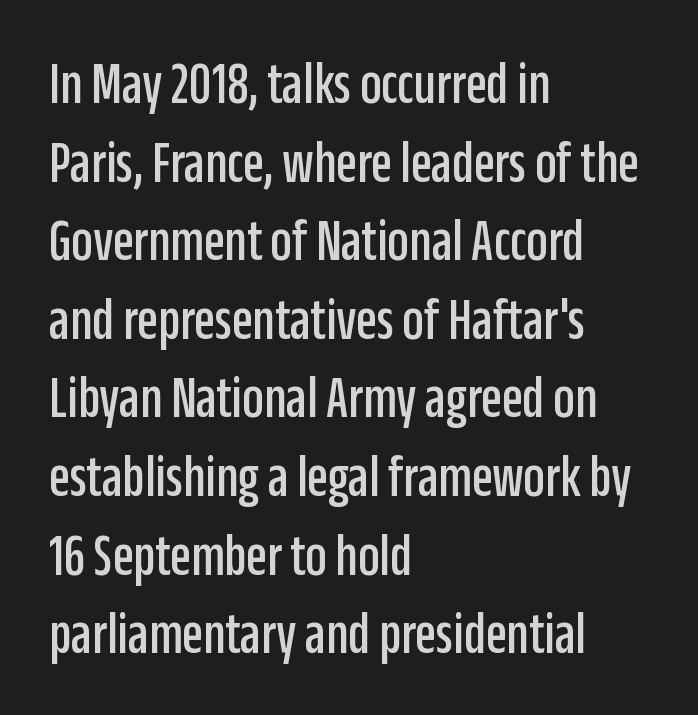
Q: Is the text italic (slanted)? A: No, it is upright.
Q: Is the typeface a serif or a sans-serif typeface? A: Sans-serif.
Q: Is the text underlined? A: No.
Q: How is the paragraph aligned? A: Left-aligned.
Q: Is the spacing between letters normal or unusually wide? A: Normal.
Q: Is the spacing between lines tight, normal or loose? A: Normal.
Q: Width (condensed, normal, or wide)? A: Condensed.
Q: Stroke contrast? A: Low.
Q: x-height? A: Large.
Q: Monospaced? A: No.
